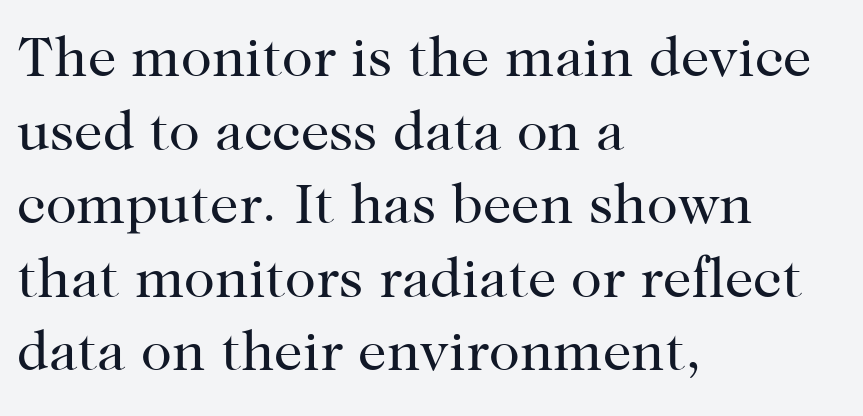
The image shows 57 px regular-weight serif type, upright; set left-aligned, normal line spacing (1.29x), normal letter spacing, not underlined; high stroke contrast and a medium x-height.
